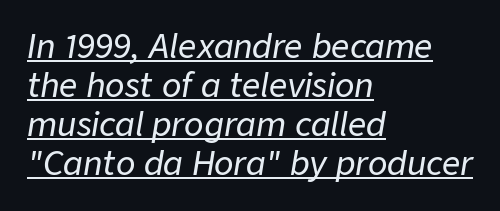
Q: Is the text italic (slanted)? A: Yes, it leans right by about 9 degrees.
Q: Is the text underlined? A: Yes.
Q: How is the paragraph aligned? A: Left-aligned.
Q: Is the spacing between letters normal or unusually wide? A: Normal.
Q: Width (condensed, normal, or wide)? A: Normal.
Q: Stroke contrast? A: Low.
Q: x-height? A: Medium.
Q: Monospaced? A: No.
